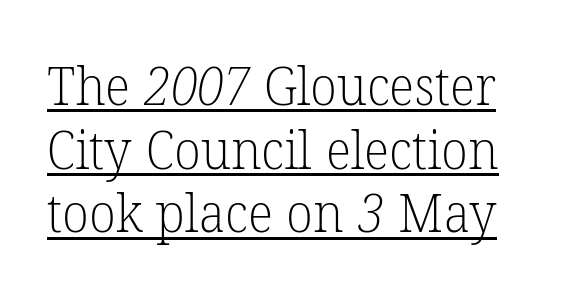
A typesetter would call this proportional, since set widths differ per character. No extra ink here — the face is not bold. The rendering keeps characters at their native spacing. The letters carry serifs — small finishing strokes at the ends of their stems. Compared with undecorated copy, this sample adds a rule below the words.
